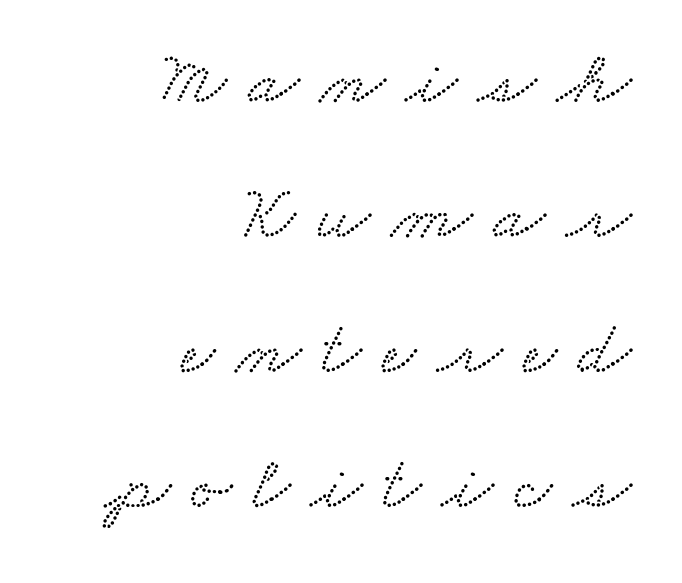
The image shows 75 px wide serif type; set right-aligned, line spacing 1.8x, unusually wide letter spacing (+0.28 em), not underlined; low stroke contrast and a small x-height.
